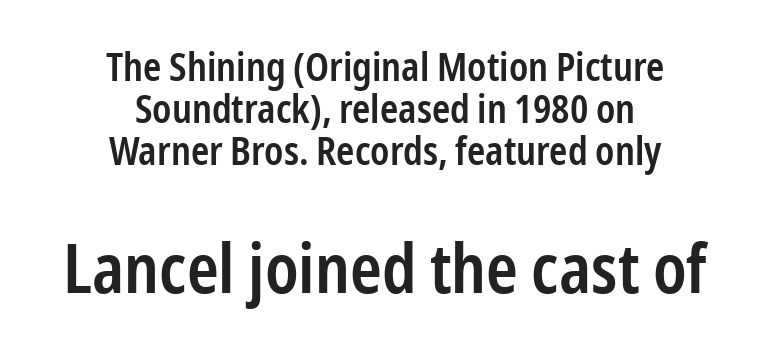
{"serif": "no", "italic": "no", "bold": "semi", "weight": "semibold", "width": "condensed", "stroke_contrast": "low", "x_height": "medium", "monospaced": "no", "underline": "no", "align": "center", "line_spacing": "tight", "line_spacing_ratio": 1.08, "letter_spacing": "normal", "letter_spacing_em": 0.0, "larger_block": "second", "size_ratio": 1.74, "glyph_px": 68}
